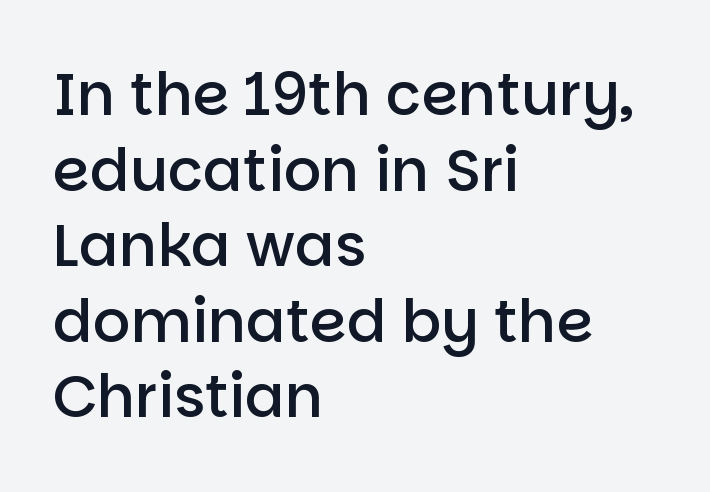
The ragged edge is on the right, which tells us the setting is flush left. The face used here is a sans, in the tradition of grotesques and geometrics. Heft: intermediate — a semibold. Think of a printed novel: that variable character pitch is what you see here. The rendering uses a moderate line-height, typical for paragraphs. The glyphs are unaccompanied by any horizontal stroke below them.
